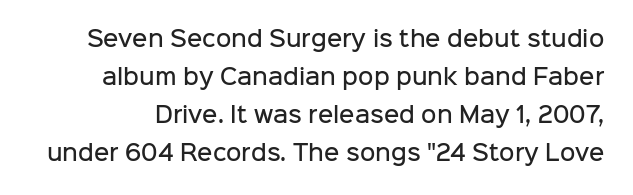
The image shows 21 px text type, upright; set line spacing 1.81x, normal letter spacing, not underlined.
